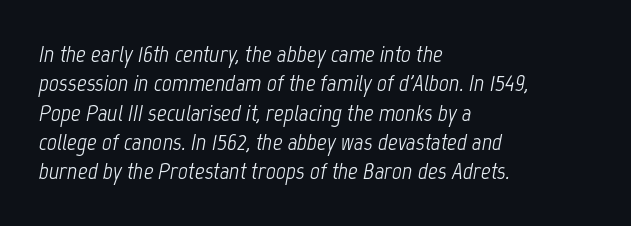
The letters sit at their default tracking, neither squeezed nor spread. The typesetter chose a ragged-right arrangement here. Does the lettering tilt? It does — this is italic. Any mark beneath the type? The region is blank.
